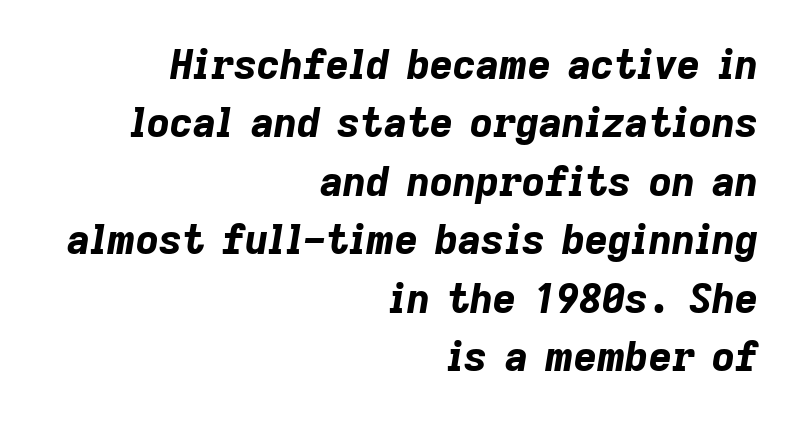
Q: Is the text bold? A: Yes.
Q: Is the text italic (slanted)? A: Yes, it leans right by about 9 degrees.
Q: Is the text underlined? A: No.
Q: How is the paragraph aligned? A: Right-aligned.
Q: Is the spacing between letters normal or unusually wide? A: Normal.
Q: Is the spacing between lines tight, normal or loose? A: Normal.
Q: Width (condensed, normal, or wide)? A: Normal.
Q: Stroke contrast? A: Low.
Q: x-height? A: Medium.
Q: Monospaced? A: No.
